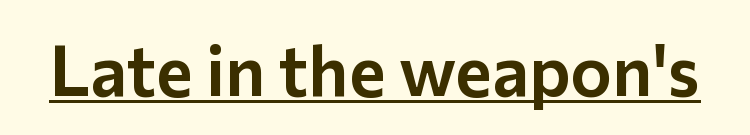
{"serif": "no", "italic": "no", "width": "normal", "stroke_contrast": "low", "x_height": "medium", "monospaced": "no", "underline": "yes", "letter_spacing": "normal", "letter_spacing_em": 0.0, "glyph_px": 70}
